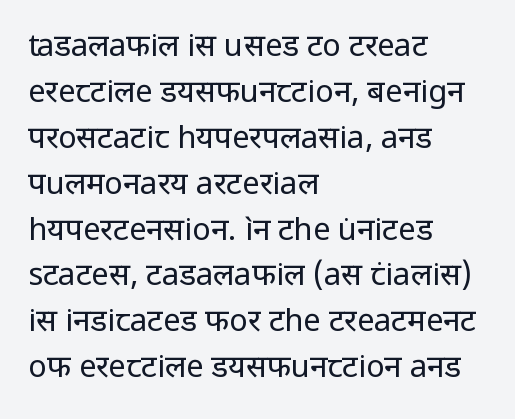
The image shows 31 px regular-weight sans-serif type, upright; set left-aligned, normal line spacing (1.48x), normal letter spacing, not underlined; low stroke contrast and a medium x-height.
